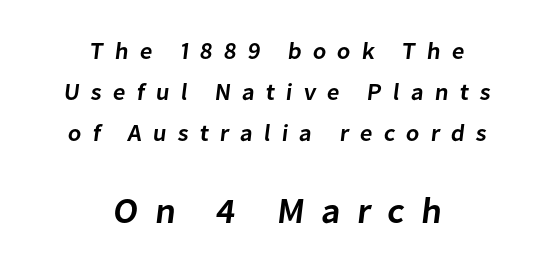
Q: Is the text bold? A: Semi-bold.
Q: Is the typeface a serif or a sans-serif typeface? A: Sans-serif.
Q: Is the text underlined? A: No.
Q: How is the paragraph aligned? A: Centered.
Q: Is the spacing between letters normal or unusually wide? A: Unusually wide.
Q: Which block of text is set in a larger size, the first (top) or the second (bottom)? A: The second (bottom) one.
Q: Width (condensed, normal, or wide)? A: Normal.
Q: Stroke contrast? A: Low.
Q: x-height? A: Medium.
Q: Monospaced? A: No.
